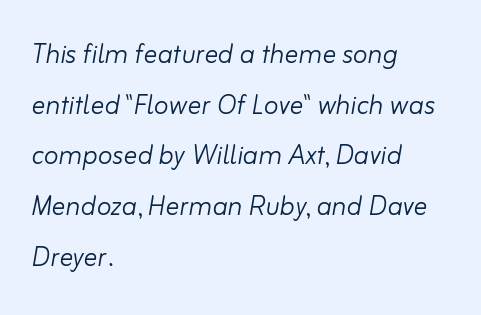
Q: Is the text bold? A: No.
Q: Is the text italic (slanted)? A: Yes, it leans right by about 10 degrees.
Q: Is the text underlined? A: No.
Q: How is the paragraph aligned? A: Left-aligned.
Q: Is the spacing between letters normal or unusually wide? A: Normal.
Q: Is the spacing between lines tight, normal or loose? A: Normal.
Q: Width (condensed, normal, or wide)? A: Normal.
Q: Stroke contrast? A: Low.
Q: x-height? A: Small.
Q: Monospaced? A: No.
